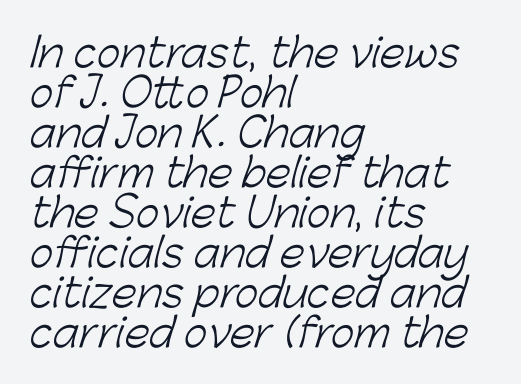
{"serif": "no", "bold": "no", "weight": "light", "width": "normal", "stroke_contrast": "low", "x_height": "medium", "monospaced": "no", "underline": "no", "align": "left", "line_spacing": "tight", "line_spacing_ratio": 1.0, "letter_spacing": "normal", "letter_spacing_em": 0.0, "glyph_px": 40}
